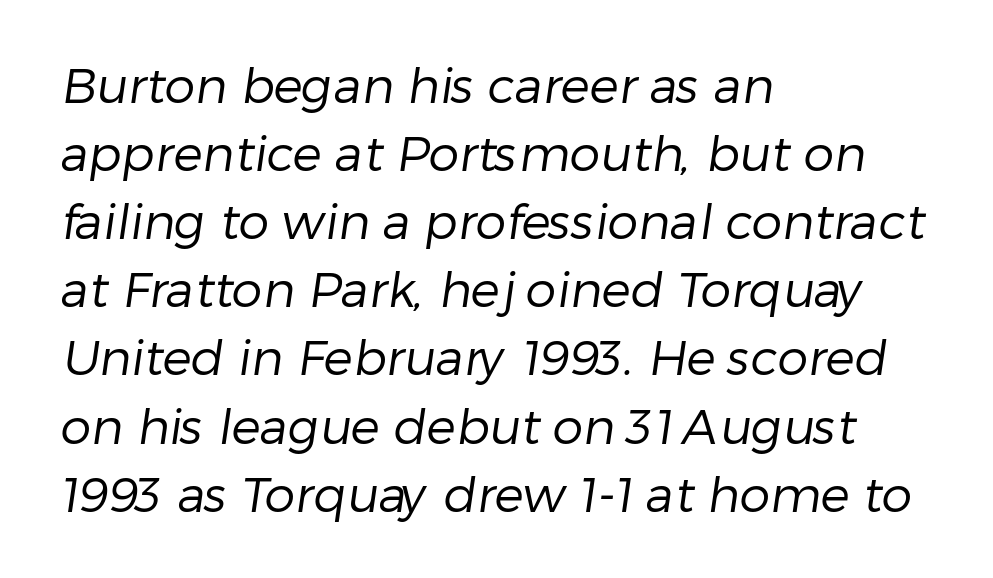
Heaviness? Minimal to ordinary, like unemphasized prose. Does the copy run flush right? No — it runs flush left. The passage shown is typed in a proportional face where columns would drift. Glance below the letters and you will spot only blank space. Observe the absence of serifs on each vertical stroke in this sample.
